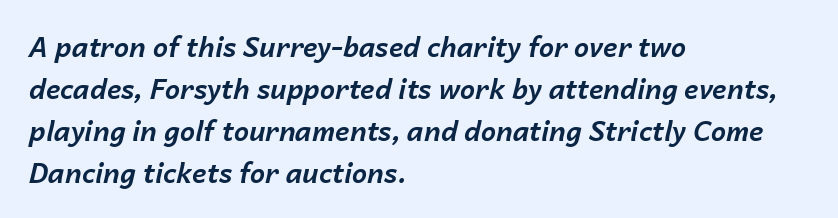
The block of text has a typical density, with ordinary space between rows. Nobody touched the tracking dial on this one. Any mark beneath the type? The region is blank. The rendering anchors every line to the left-hand side. These lines carry a lot of weight — the face is fully bold.
